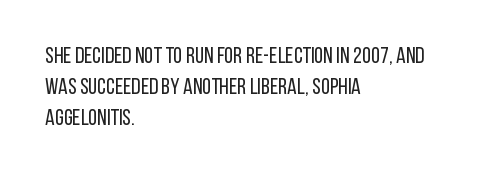
Q: Is the text bold? A: No.
Q: Is the text italic (slanted)? A: No, it is upright.
Q: Is the text underlined? A: No.
Q: How is the paragraph aligned? A: Left-aligned.
Q: Is the spacing between letters normal or unusually wide? A: Normal.
Q: Is the spacing between lines tight, normal or loose? A: Normal.
